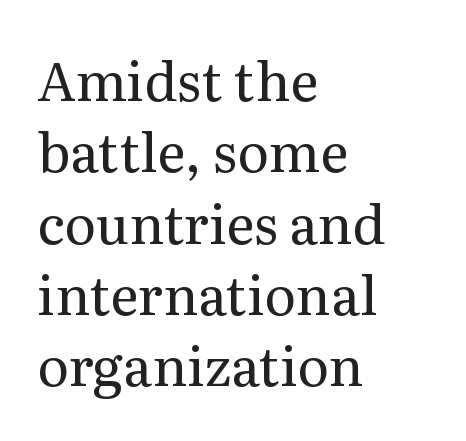
The image shows 54 px regular-weight serif type, upright; set left-aligned, normal line spacing (1.32x), normal letter spacing, not underlined; medium stroke contrast and a medium x-height.
